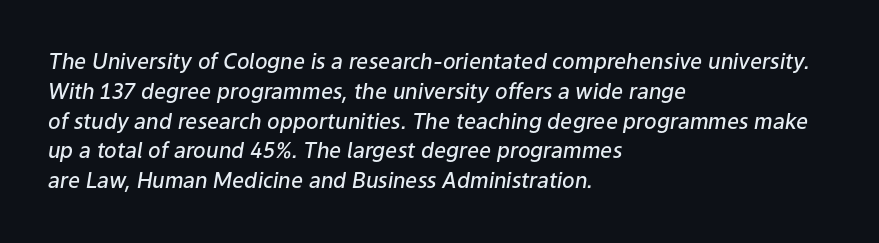
Q: Is the text bold? A: Semi-bold.
Q: Is the text italic (slanted)? A: Yes, it leans right by about 9 degrees.
Q: Is the text underlined? A: No.
Q: How is the paragraph aligned? A: Left-aligned.
Q: Is the spacing between letters normal or unusually wide? A: Normal.
Q: Is the spacing between lines tight, normal or loose? A: Normal.
